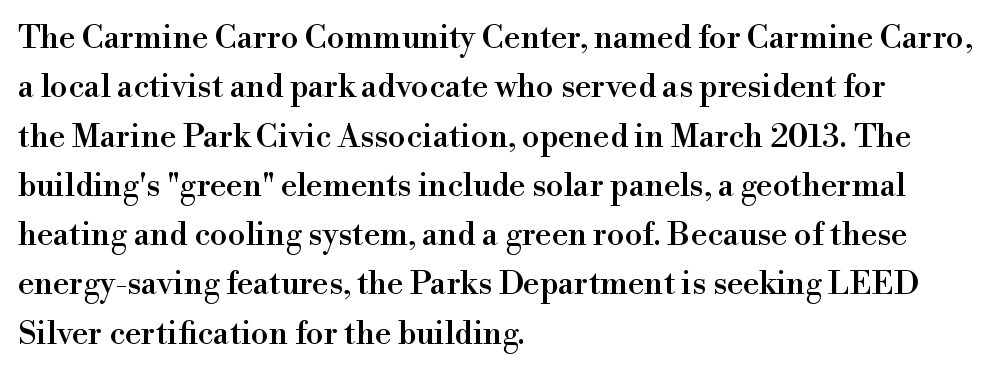
The image shows 32 px serif type, upright; set left-aligned, normal line spacing (1.54x), normal letter spacing, not underlined; high stroke contrast and a small x-height.
